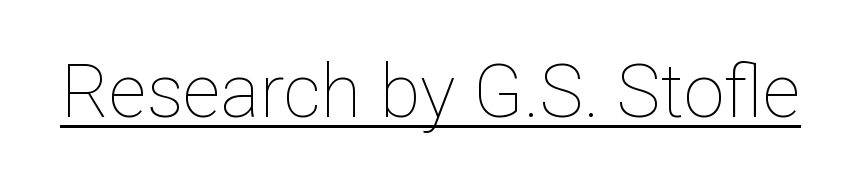
The image shows 74 px thin type, upright; set normal letter spacing, underlined; low stroke contrast and a medium x-height.
